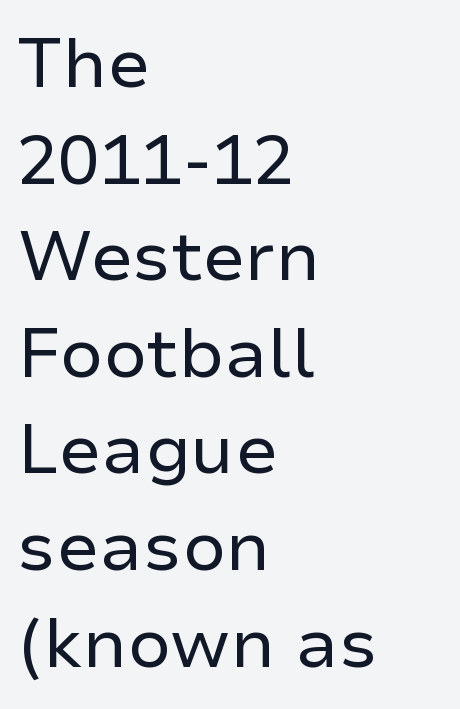
{"serif": "no", "italic": "no", "bold": "no", "weight": "regular", "width": "normal", "stroke_contrast": "low", "x_height": "medium", "monospaced": "no", "underline": "no", "align": "left", "line_spacing": "normal", "line_spacing_ratio": 1.4, "letter_spacing": "normal", "letter_spacing_em": 0.0, "glyph_px": 69}
